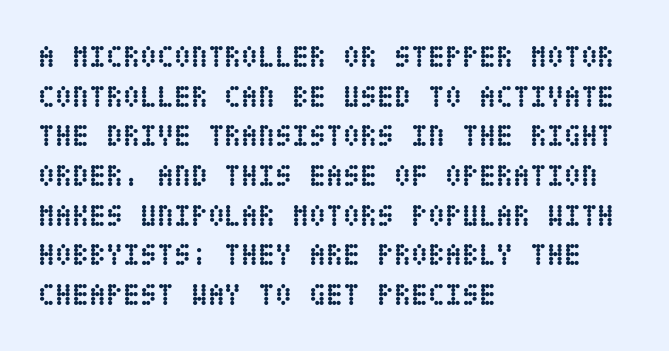
The image shows 31 px semibold, condensed type, upright; set left-aligned, normal line spacing (1.28x), normal letter spacing, not underlined; low stroke contrast and a large x-height.
